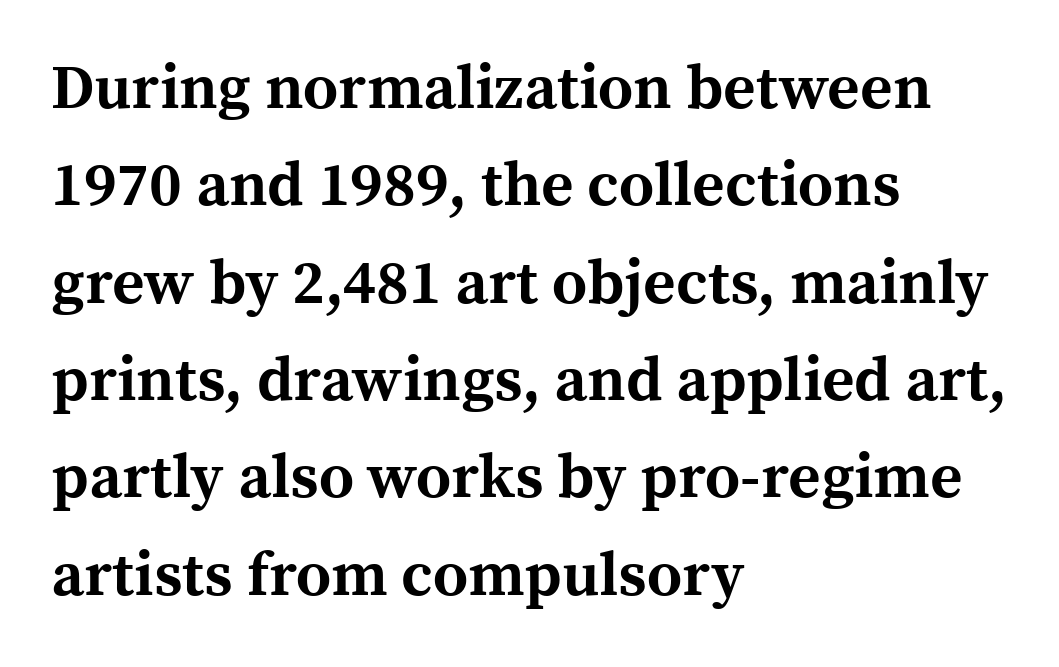
Q: Is the text bold? A: Yes.
Q: Is the text italic (slanted)? A: No, it is upright.
Q: Is the typeface a serif or a sans-serif typeface? A: Serif.
Q: Is the text underlined? A: No.
Q: How is the paragraph aligned? A: Left-aligned.
Q: Is the spacing between letters normal or unusually wide? A: Normal.
Q: Is the spacing between lines tight, normal or loose? A: Normal.
Q: Width (condensed, normal, or wide)? A: Normal.
Q: x-height? A: Medium.
Q: Monospaced? A: No.
